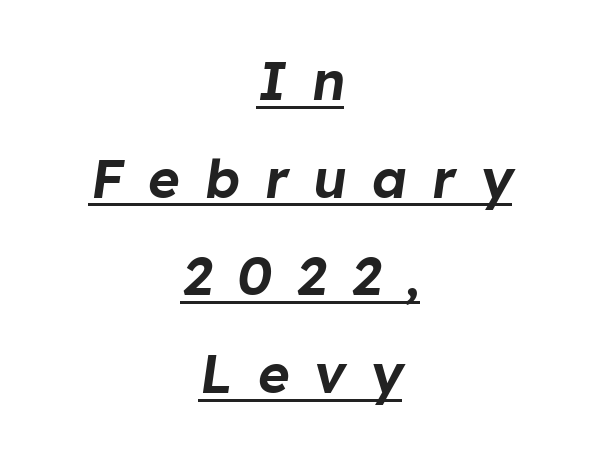
{"italic": "yes", "lean": "right", "slant_degrees": 8, "width": "normal", "stroke_contrast": "low", "x_height": "medium", "monospaced": "no", "underline": "yes", "align": "center", "line_spacing_ratio": 1.81, "letter_spacing": "wide", "letter_spacing_em": 0.46, "glyph_px": 54}
